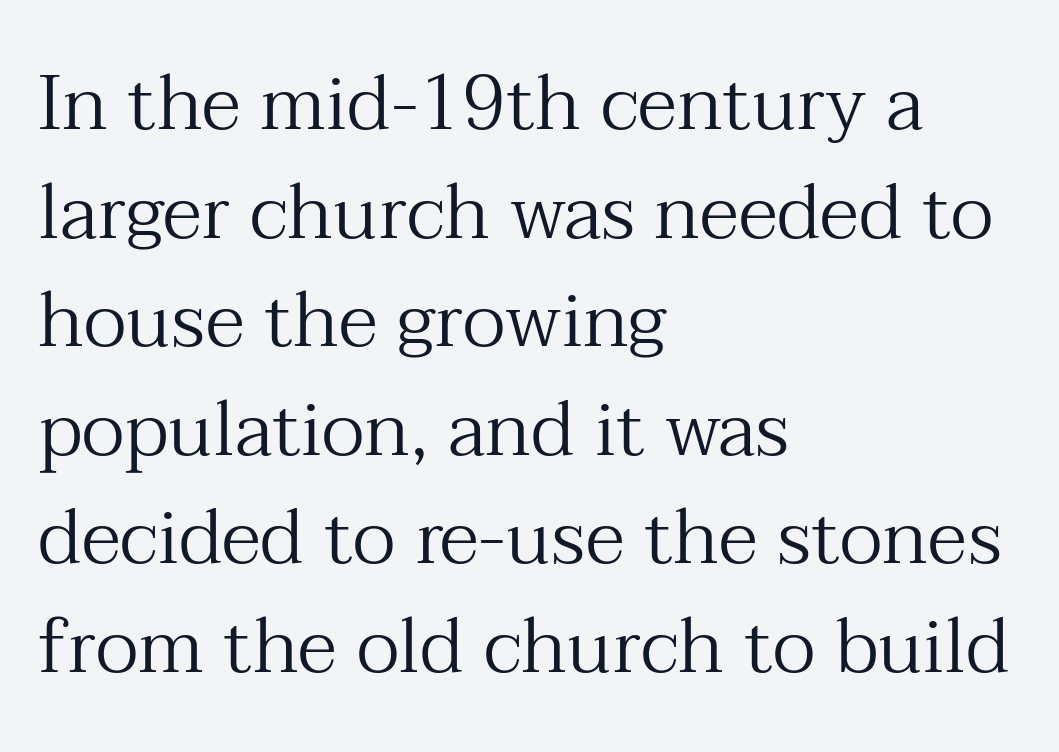
The image shows 77 px regular-weight serif type, upright; set left-aligned, normal line spacing (1.41x), normal letter spacing, not underlined; medium stroke contrast and a medium x-height.
